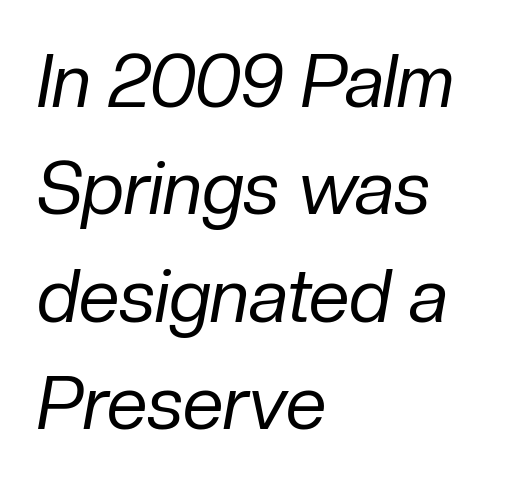
The image shows 73 px regular-weight type, italic (leaning right); set left-aligned, normal line spacing (1.47x), normal letter spacing, not underlined; low stroke contrast and a medium x-height.
